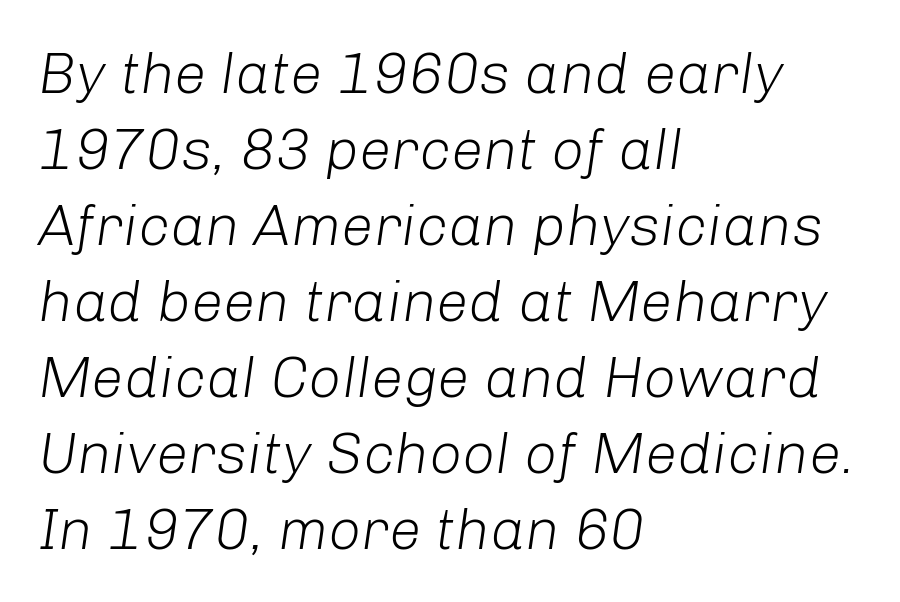
Q: Is the text bold? A: No.
Q: Is the text italic (slanted)? A: Yes, it leans right by about 8 degrees.
Q: Is the text underlined? A: No.
Q: How is the paragraph aligned? A: Left-aligned.
Q: Is the spacing between letters normal or unusually wide? A: Normal.
Q: Is the spacing between lines tight, normal or loose? A: Normal.
Q: Width (condensed, normal, or wide)? A: Normal.
Q: Stroke contrast? A: Low.
Q: x-height? A: Medium.
Q: Monospaced? A: No.
